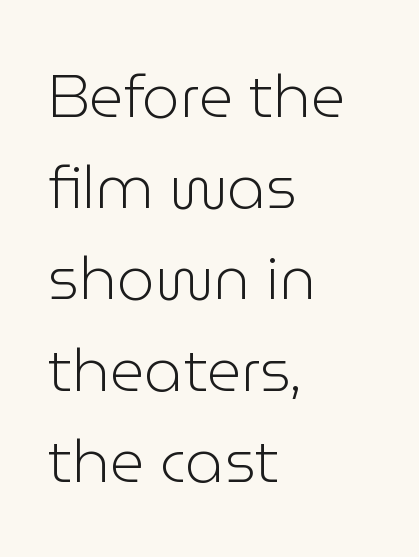
{"serif": "no", "italic": "no", "bold": "no", "weight": "light", "width": "normal", "stroke_contrast": "low", "x_height": "medium", "monospaced": "no", "underline": "no", "align": "left", "line_spacing": "normal", "line_spacing_ratio": 1.52, "letter_spacing": "normal", "letter_spacing_em": 0.0, "glyph_px": 60}
